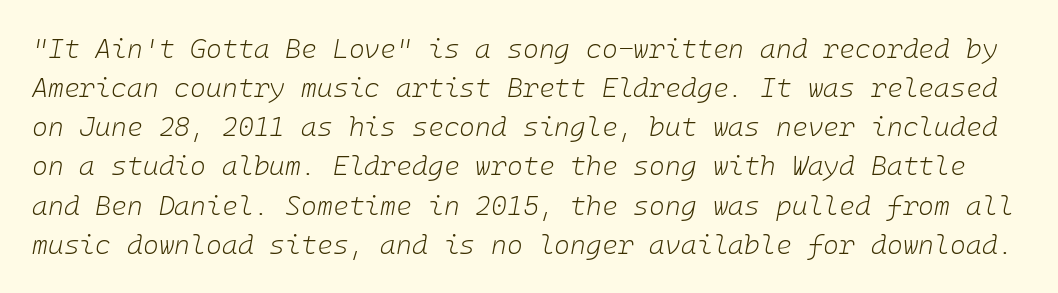
The space beneath each line is pristine and unruled. If you measured baseline to baseline, you'd find a middling distance. This rendering leaves character spacing at its baseline value. Vertical stems look standard width or narrower in stroke. Slanted lettering throughout.
